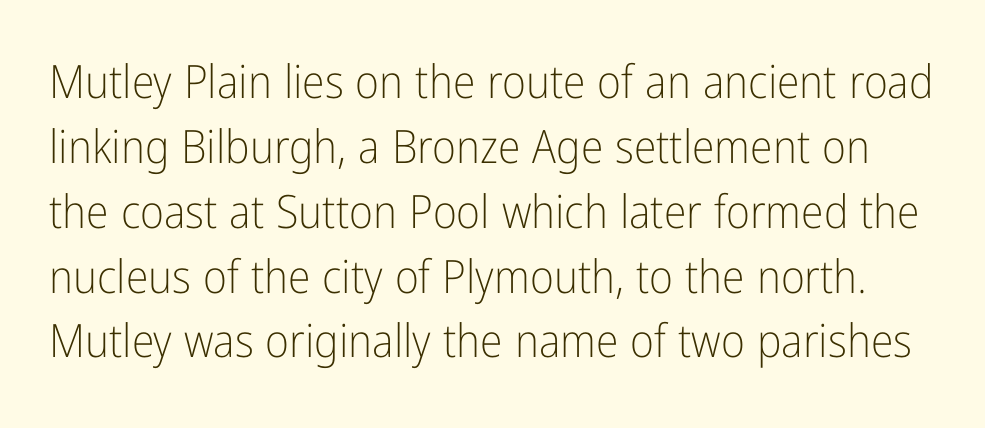
Q: Is the text bold? A: No.
Q: Is the text italic (slanted)? A: No, it is upright.
Q: Is the typeface a serif or a sans-serif typeface? A: Sans-serif.
Q: Is the text underlined? A: No.
Q: Is the spacing between letters normal or unusually wide? A: Normal.
Q: Is the spacing between lines tight, normal or loose? A: Normal.
Q: Width (condensed, normal, or wide)? A: Condensed.
Q: Stroke contrast? A: Low.
Q: x-height? A: Medium.
Q: Monospaced? A: No.
